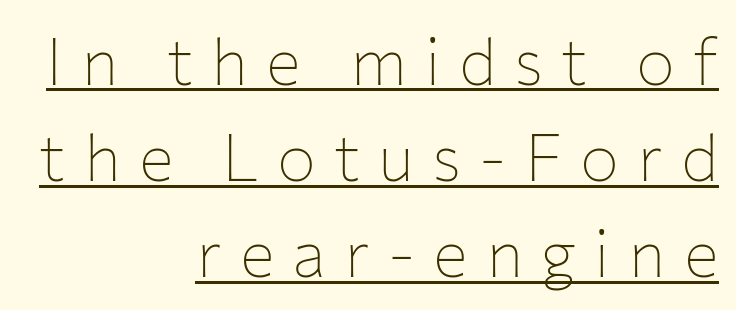
Summary of weight: not heavy and not bold. Vertically, the passage feels balanced, rows spaced as you'd expect. This is underlined copy, the kind a proofreader might mark for attention. Each line ends at the same right margin while the left side varies. Every stem runs plumb, perpendicular to the baseline. Is the letter spacing exaggerated? Yes — the characters are pushed far apart.
